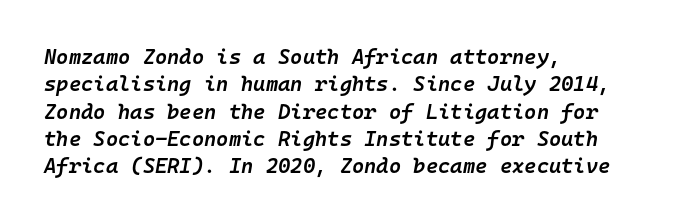
Q: Is the text bold? A: Semi-bold.
Q: Is the text italic (slanted)? A: Yes, it leans right by about 10 degrees.
Q: Is the text underlined? A: No.
Q: How is the paragraph aligned? A: Left-aligned.
Q: Is the spacing between letters normal or unusually wide? A: Normal.
Q: Is the spacing between lines tight, normal or loose? A: Normal.
